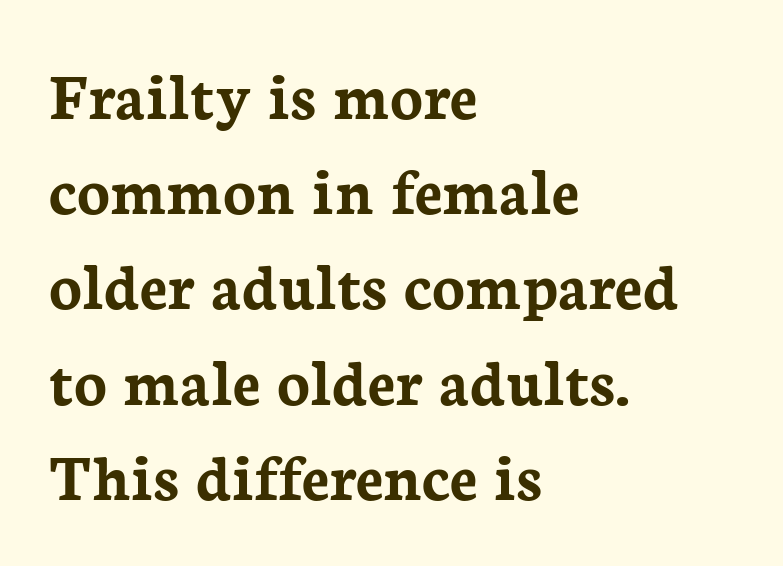
The image shows 68 px semibold serif type, upright; set left-aligned, normal line spacing (1.4x), normal letter spacing, not underlined; low stroke contrast and a medium x-height.
